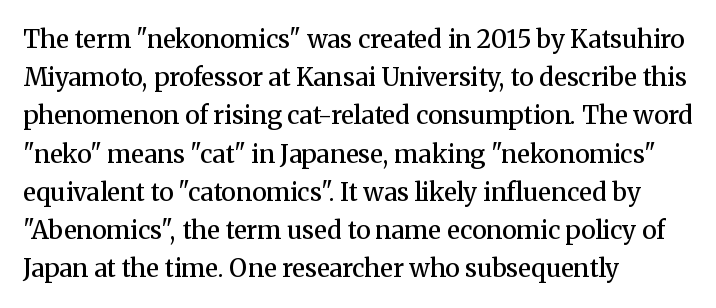
How heavy is the stroke? Medium-heavy — a semibold, shy of bold. Summary of vertical rhythm: regular, with standard interline spacing. Underline: absent. Inter-character spacing is left at the font's built-in metrics. A student would call this left alignment; a typographer would say flush left, rag right. Italic? Not at all — the glyphs are vertical.
